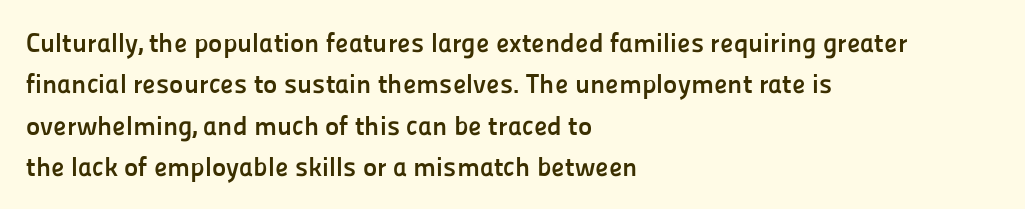
The image shows 27 px bold type, upright; set left-aligned, normal line spacing (1.53x), normal letter spacing, not underlined.
